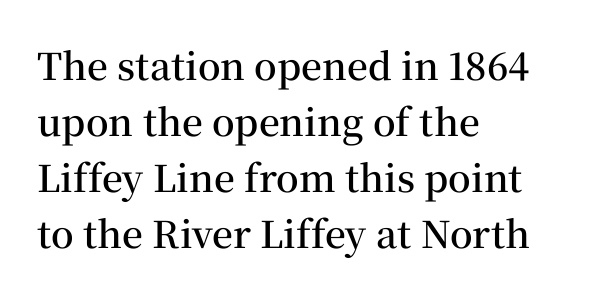
The vertical gap from one line to the next is medium. A typesetter would call this proportional, since set widths differ per character. Typographically, this falls in the serif category. Tall strokes in this sample are plumb rather than angled. Decoration check: the copy has no underline. Moderately thickened strokes mark this as semibold type.
